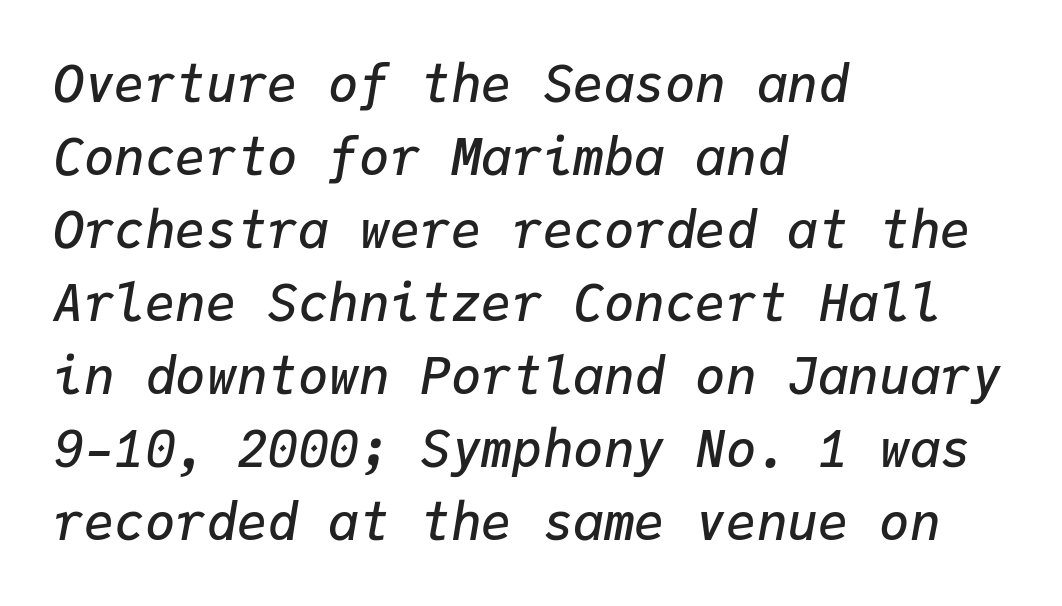
Q: Is the text bold? A: Semi-bold.
Q: Is the text italic (slanted)? A: Yes, it leans right by about 9 degrees.
Q: Is the text underlined? A: No.
Q: How is the paragraph aligned? A: Left-aligned.
Q: Is the spacing between letters normal or unusually wide? A: Normal.
Q: Is the spacing between lines tight, normal or loose? A: Normal.
Q: Width (condensed, normal, or wide)? A: Normal.
Q: Stroke contrast? A: Low.
Q: x-height? A: Medium.
Q: Monospaced? A: Yes.
